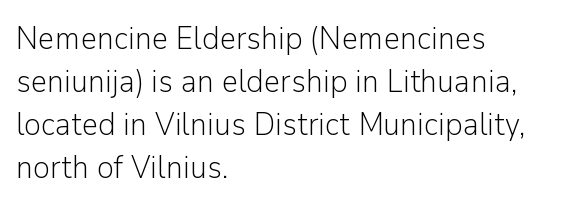
Q: Is the text bold? A: No.
Q: Is the text italic (slanted)? A: No, it is upright.
Q: Is the typeface a serif or a sans-serif typeface? A: Sans-serif.
Q: Is the text underlined? A: No.
Q: How is the paragraph aligned? A: Left-aligned.
Q: Is the spacing between letters normal or unusually wide? A: Normal.
Q: Is the spacing between lines tight, normal or loose? A: Normal.
Q: Width (condensed, normal, or wide)? A: Normal.
Q: Stroke contrast? A: Low.
Q: x-height? A: Medium.
Q: Monospaced? A: No.
